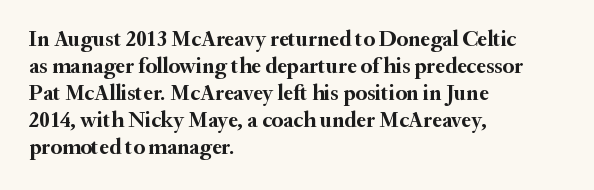
The image shows 22 px bold type, upright; set left-aligned, line spacing 1.23x, normal letter spacing, not underlined.
